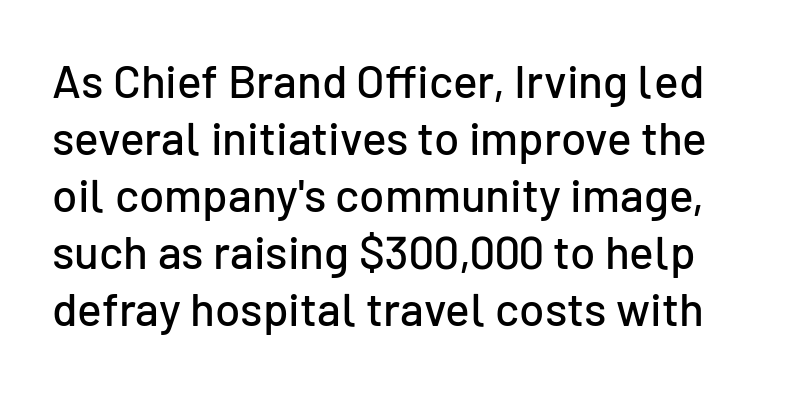
Q: Is the text italic (slanted)? A: No, it is upright.
Q: Is the typeface a serif or a sans-serif typeface? A: Sans-serif.
Q: Is the text underlined? A: No.
Q: Is the spacing between letters normal or unusually wide? A: Normal.
Q: Width (condensed, normal, or wide)? A: Normal.
Q: Stroke contrast? A: Low.
Q: x-height? A: Medium.
Q: Monospaced? A: No.
